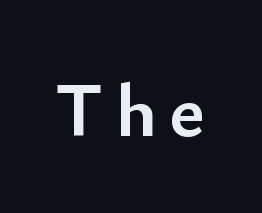
Q: Is the text bold? A: Yes.
Q: Is the text italic (slanted)? A: No, it is upright.
Q: Is the typeface a serif or a sans-serif typeface? A: Sans-serif.
Q: Is the text underlined? A: No.
Q: Width (condensed, normal, or wide)? A: Normal.
Q: Stroke contrast? A: Low.
Q: x-height? A: Small.
Q: Monospaced? A: No.
